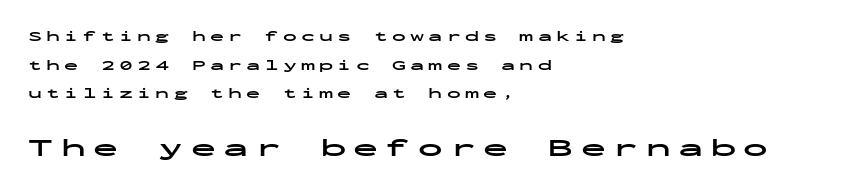
{"italic": "no", "bold": "yes", "underline": "no", "align": "left", "line_spacing": "loose", "line_spacing_ratio": 2.04, "letter_spacing": "wide", "letter_spacing_em": 0.3, "larger_block": "second", "size_ratio": 1.79, "glyph_px": 25}
